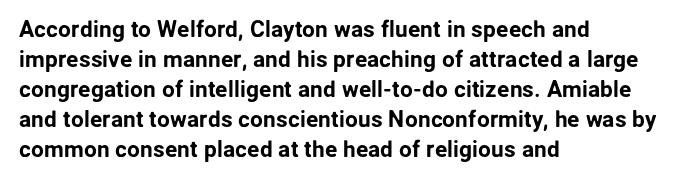
The image shows 23 px text type, upright; set left-aligned, normal line spacing (1.3x), normal letter spacing, not underlined.
